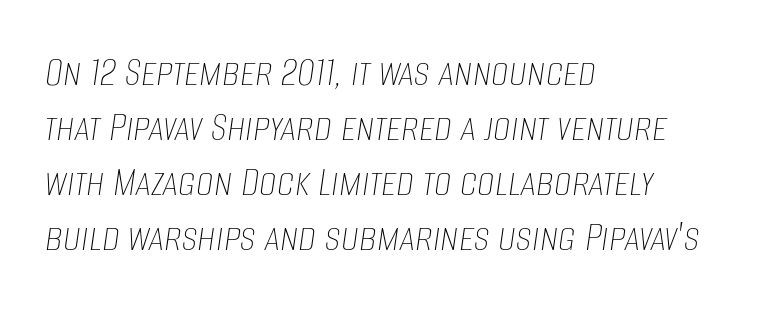
This reads as an unemphasized weight, regular at the heaviest. Unmarked baselines from the first word to the last. Letter spacing: default. The axis of the letterforms is tilted away from vertical.
